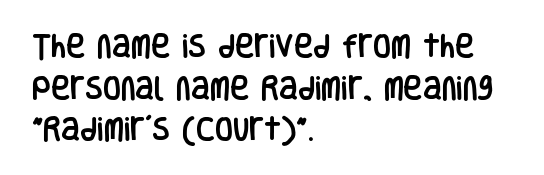
Q: Is the text italic (slanted)? A: No, it is upright.
Q: Is the text underlined? A: No.
Q: How is the paragraph aligned? A: Left-aligned.
Q: Is the spacing between letters normal or unusually wide? A: Normal.
Q: Is the spacing between lines tight, normal or loose? A: Normal.
